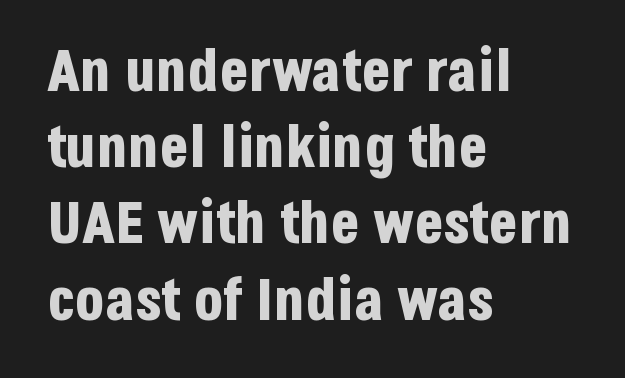
The image shows 60 px bold, condensed sans-serif type, upright; set left-aligned, normal line spacing (1.27x), normal letter spacing, not underlined; low stroke contrast and a large x-height.
